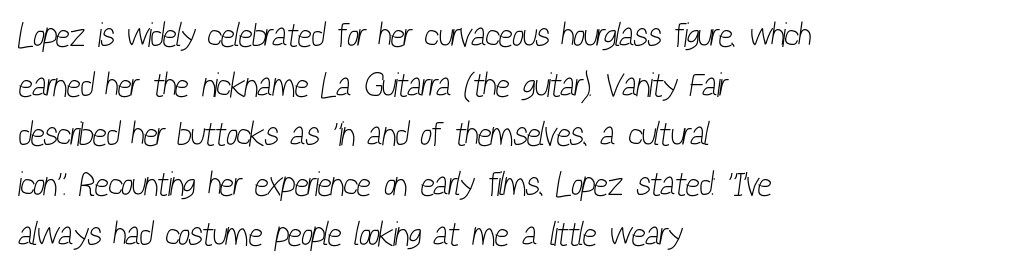
The image shows 34 px light, condensed sans-serif type; set left-aligned, normal line spacing (1.46x), normal letter spacing, not underlined; low stroke contrast and a medium x-height.
